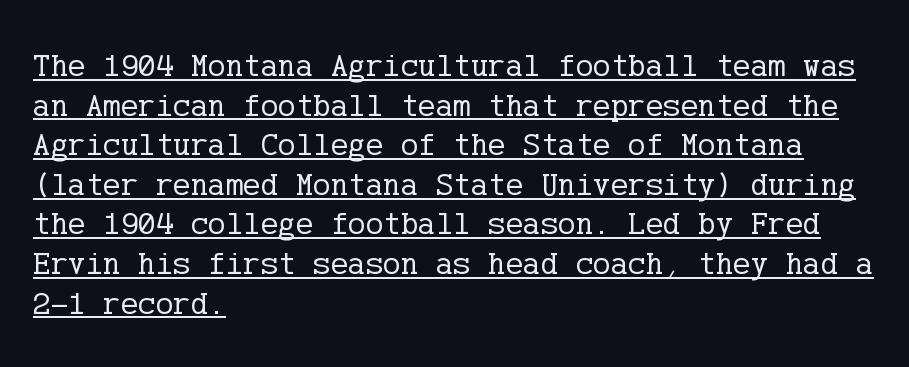
{"serif": "yes", "italic": "no", "bold": "no", "weight": "regular", "width": "normal", "stroke_contrast": "low", "x_height": "medium", "underline": "yes", "align": "left", "line_spacing_ratio": 1.2, "letter_spacing": "normal", "letter_spacing_em": 0.0, "glyph_px": 33}
